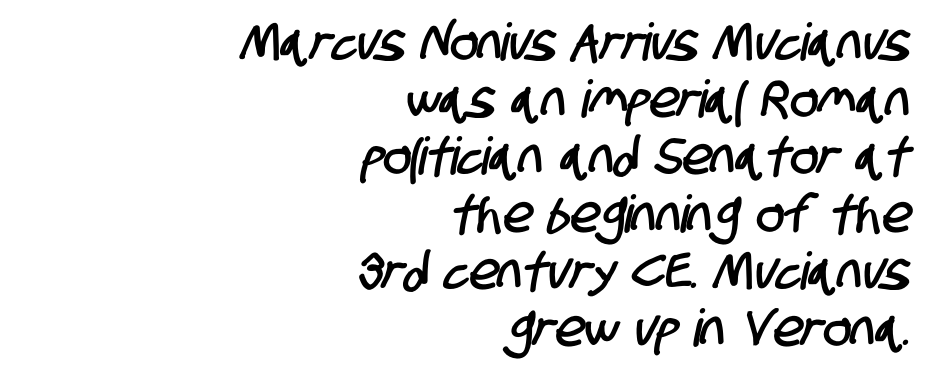
The image shows 52 px condensed sans-serif type; set right-aligned, tight line spacing (1.1x), normal letter spacing, not underlined; low stroke contrast and a large x-height.
